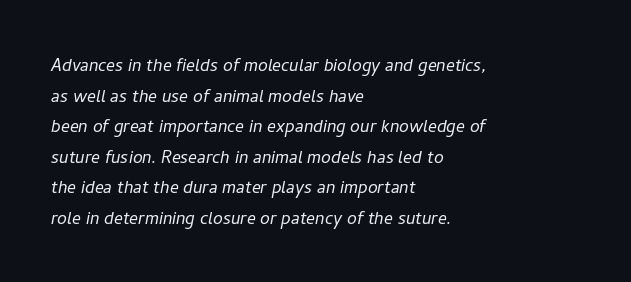
The image shows 22 px text type, italic (leaning right); set left-aligned, normal line spacing (1.39x), normal letter spacing, not underlined.
